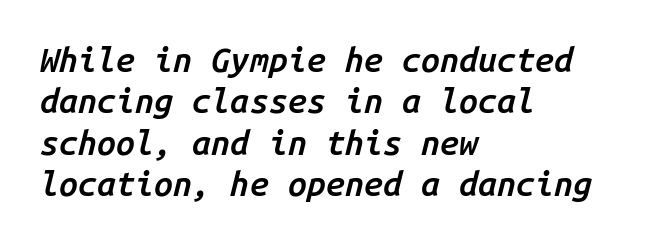
How are the letters spaced? Ordinarily, with no added tracking. The font is running at a semibold setting, under full bold. The face used here is monospaced, like something from a code editor. Clear beneath every line of the passage.
